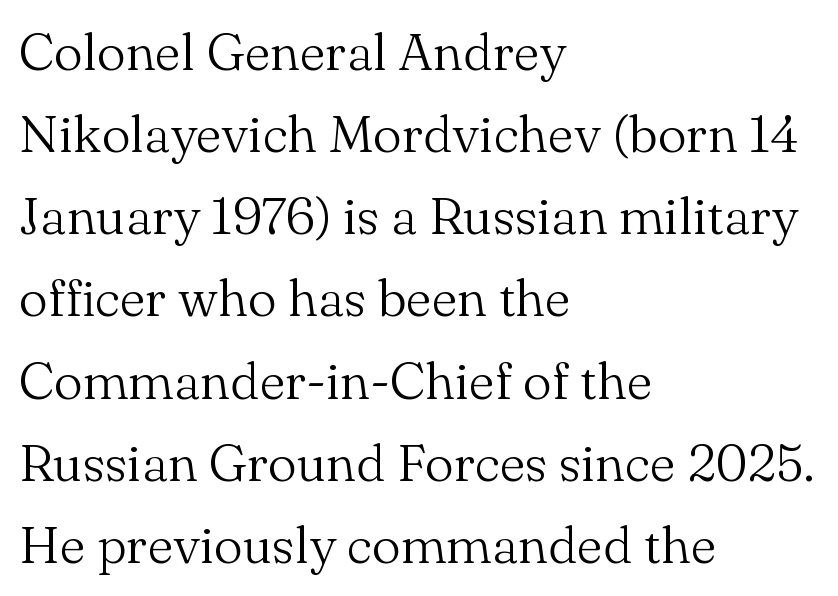
Q: Is the text bold? A: No.
Q: Is the text italic (slanted)? A: No, it is upright.
Q: Is the typeface a serif or a sans-serif typeface? A: Serif.
Q: Is the text underlined? A: No.
Q: How is the paragraph aligned? A: Left-aligned.
Q: Is the spacing between letters normal or unusually wide? A: Normal.
Q: Is the spacing between lines tight, normal or loose? A: Normal.
Q: Width (condensed, normal, or wide)? A: Normal.
Q: Stroke contrast? A: Medium.
Q: x-height? A: Small.
Q: Monospaced? A: No.
